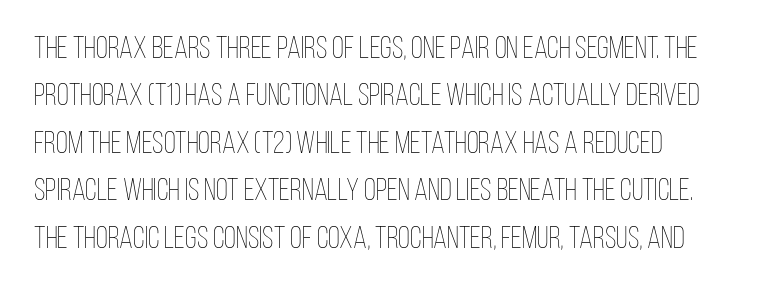
A roman cut, with each character standing at attention. You could call the tracking neutral — neither tight nor loose. Do the characters align in a grid? No, the font is proportional. The cut favours lightness, reaching ordinary text weight at its darkest. Check under the words: just untouched page. Line spacing here is normal.
